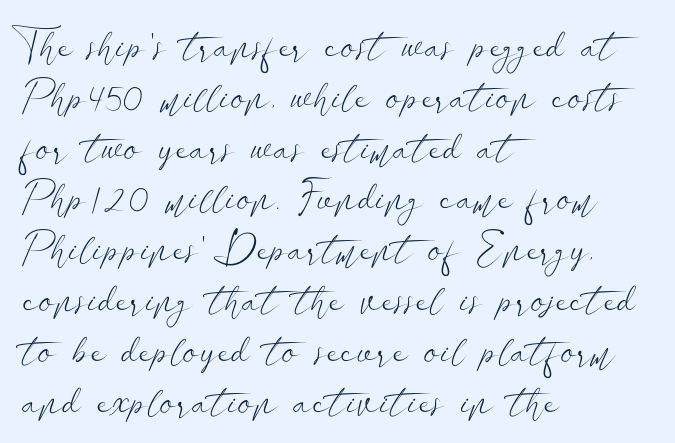
The image shows 42 px light, wide sans-serif type; set left-aligned, line spacing 1.21x, normal letter spacing, not underlined; low stroke contrast and a small x-height.
